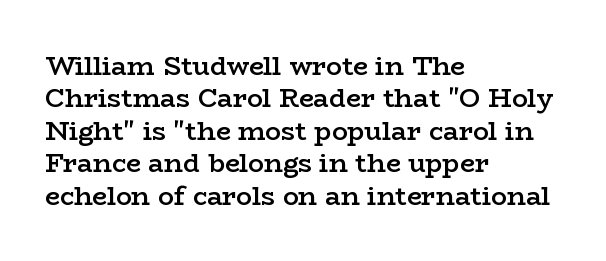
Q: Is the text bold? A: Semi-bold.
Q: Is the text italic (slanted)? A: No, it is upright.
Q: Is the text underlined? A: No.
Q: How is the paragraph aligned? A: Left-aligned.
Q: Is the spacing between letters normal or unusually wide? A: Normal.
Q: Is the spacing between lines tight, normal or loose? A: Normal.
